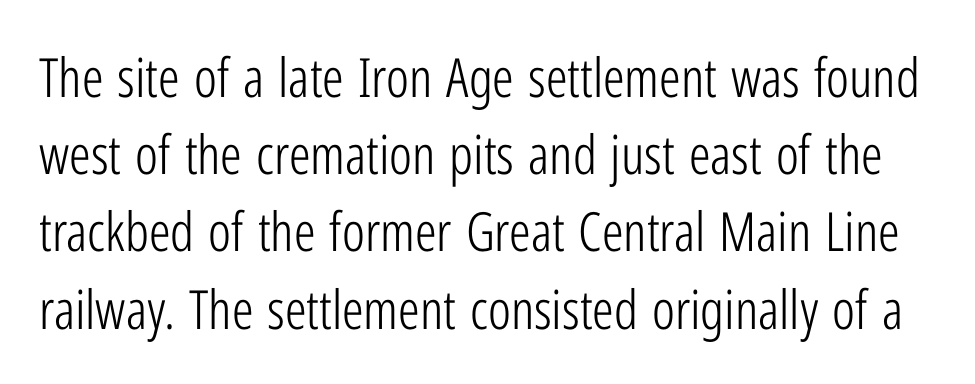
Q: Is the text bold? A: No.
Q: Is the text italic (slanted)? A: No, it is upright.
Q: Is the typeface a serif or a sans-serif typeface? A: Sans-serif.
Q: Is the text underlined? A: No.
Q: Is the spacing between letters normal or unusually wide? A: Normal.
Q: Is the spacing between lines tight, normal or loose? A: Normal.
Q: Width (condensed, normal, or wide)? A: Condensed.
Q: Stroke contrast? A: Low.
Q: x-height? A: Medium.
Q: Monospaced? A: No.
